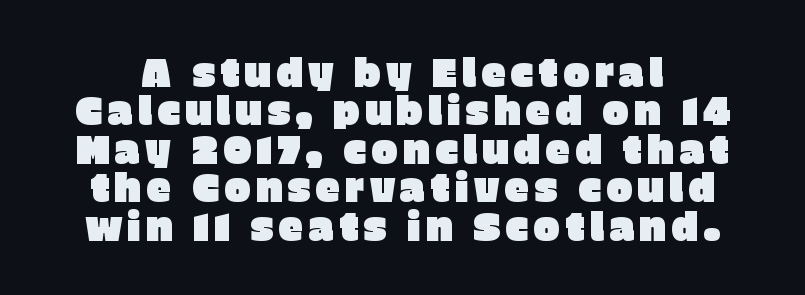
The words here are not underlined. Nope, not italic — everything's standing straight. Cramped leading. Here the designer chose a conventional face with non-uniform glyph widths. Nope, no serifs anywhere on these letters.
